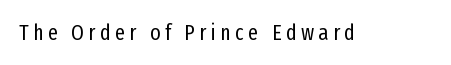
The strokes are not fattened; the text isn't bold. What stands out about the letter spacing? Its width — letters are far apart. Posture: straight, roman, zero tilt. Type without underlining.
